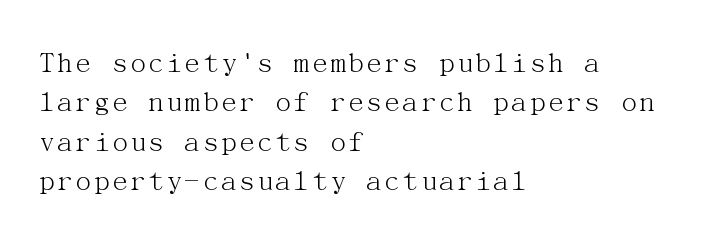
Notice how descenders clear the ascenders below comfortably — that's standard leading. Plain, unruled lines of type. Stroke thickness stays within the range of a standard reading face or lighter. In CSS terms this would be text-align: left.
